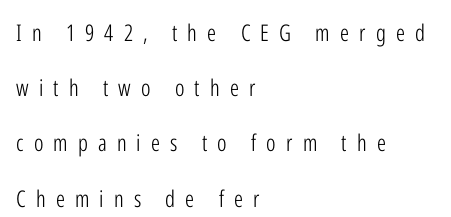
{"italic": "no", "bold": "no", "underline": "no", "align": "left", "line_spacing": "loose", "line_spacing_ratio": 2.4, "letter_spacing": "wide", "letter_spacing_em": 0.44, "glyph_px": 23}
